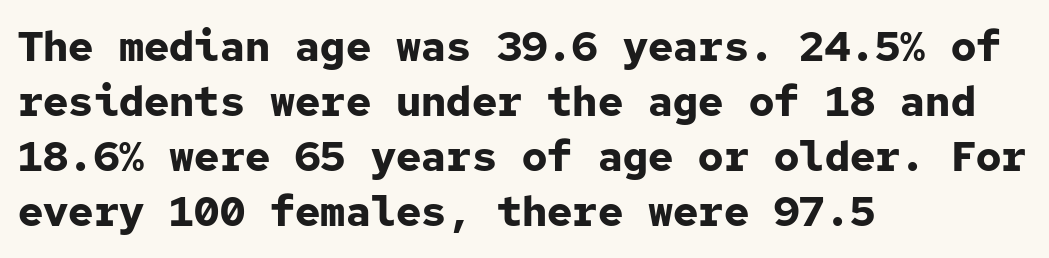
{"serif": "no", "italic": "no", "bold": "yes", "weight": "bold", "width": "normal", "stroke_contrast": "low", "x_height": "medium", "monospaced": "yes", "underline": "no", "align": "left", "line_spacing": "normal", "line_spacing_ratio": 1.31, "letter_spacing": "normal", "letter_spacing_em": 0.0, "glyph_px": 42}
